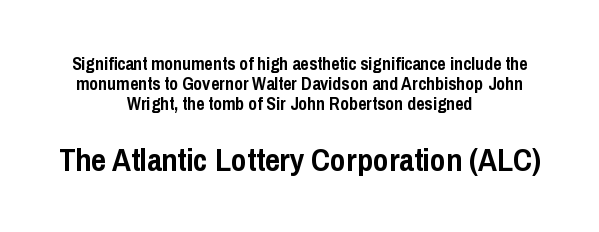
The image shows 32 px semibold, condensed sans-serif type, upright; set centered, tight line spacing (1.11x), normal letter spacing, not underlined; the second (bottom) block is 1.78x larger; low stroke contrast and a medium x-height.
